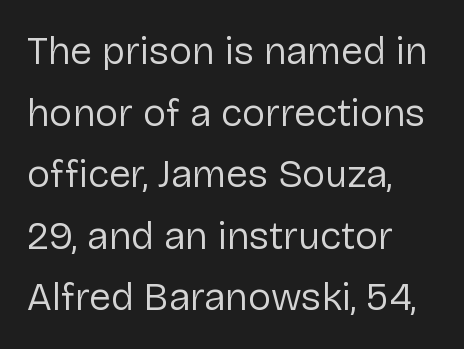
{"serif": "no", "italic": "no", "bold": "no", "weight": "regular", "width": "normal", "stroke_contrast": "low", "x_height": "medium", "monospaced": "no", "underline": "no", "align": "left", "line_spacing": "normal", "line_spacing_ratio": 1.58, "letter_spacing": "normal", "letter_spacing_em": 0.0, "glyph_px": 39}
